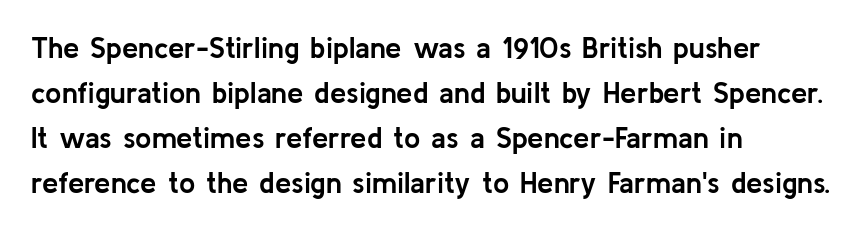
The image shows 29 px semibold sans-serif type, upright; set left-aligned, normal line spacing (1.55x), normal letter spacing, not underlined; low stroke contrast and a medium x-height.
